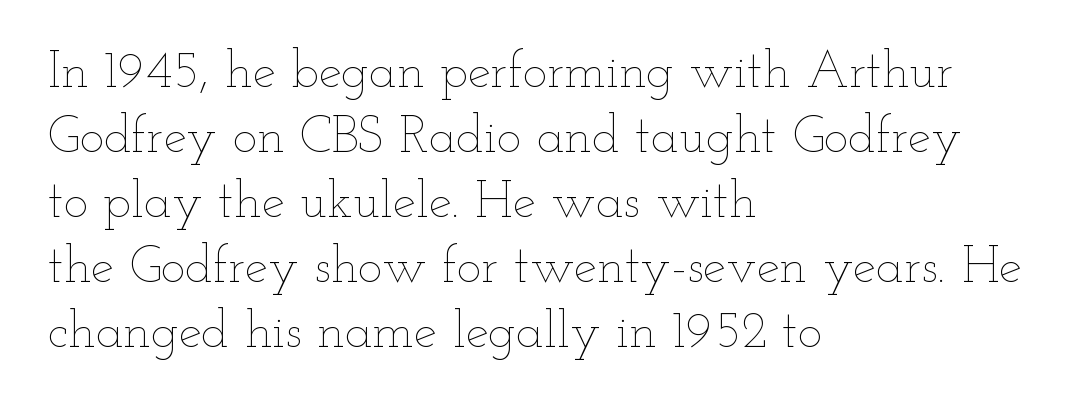
Evenly set lines give the paragraph a standard silhouette. These lines stack with their left ends in a neat column. Quick note: not italic, upright. The passage shown is not underscored anywhere.
